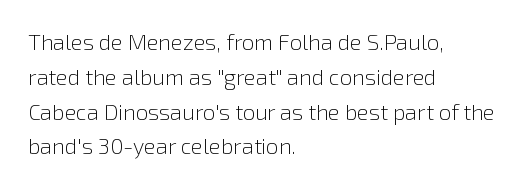
{"italic": "no", "bold": "no", "underline": "no", "align": "left", "line_spacing": "normal", "line_spacing_ratio": 1.58, "letter_spacing": "normal", "letter_spacing_em": 0.0, "glyph_px": 22}
